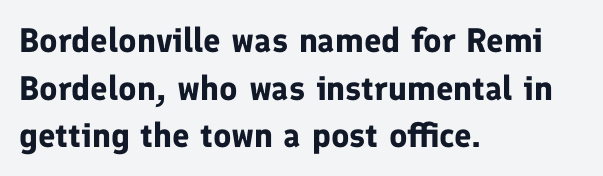
The image shows 34 px bold sans-serif type, upright; set left-aligned, normal line spacing (1.4x), normal letter spacing, not underlined; low stroke contrast and a medium x-height.
